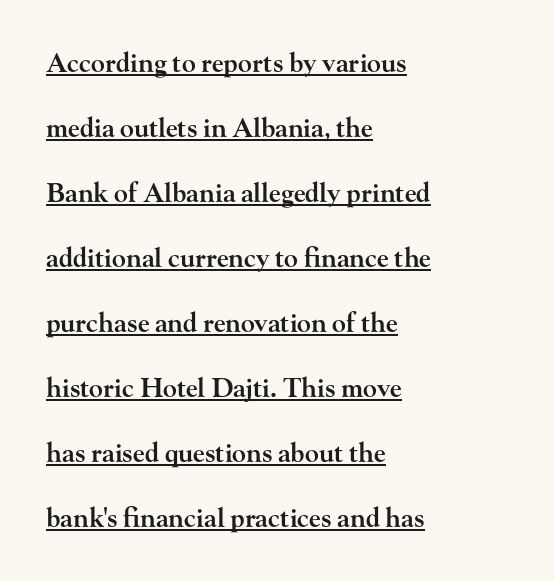
Q: Is the text bold? A: Semi-bold.
Q: Is the text italic (slanted)? A: No, it is upright.
Q: Is the text underlined? A: Yes.
Q: How is the paragraph aligned? A: Left-aligned.
Q: Is the spacing between letters normal or unusually wide? A: Normal.
Q: Is the spacing between lines tight, normal or loose? A: Loose.
